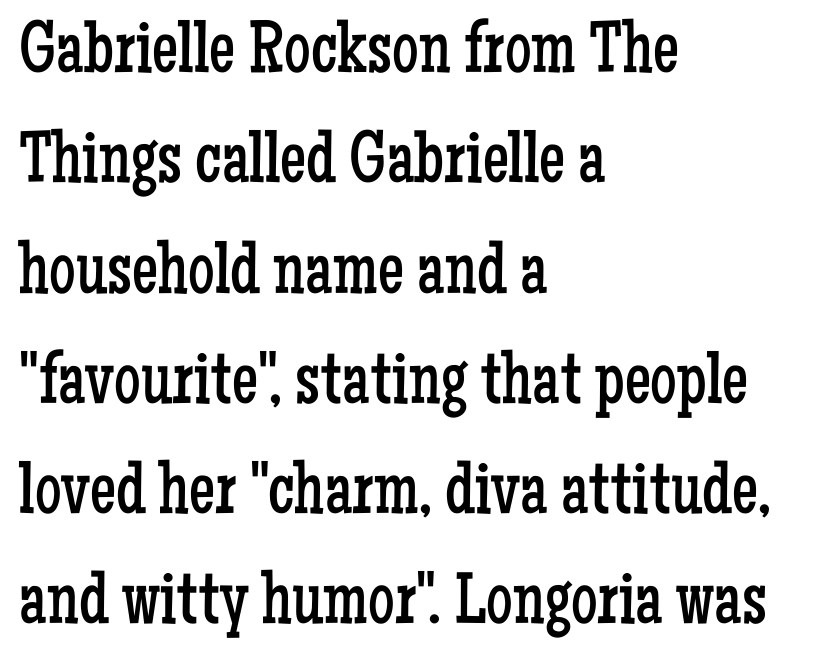
The image shows 74 px regular-weight, condensed serif type, upright; set left-aligned, normal line spacing (1.49x), normal letter spacing, not underlined; low stroke contrast and a medium x-height.
